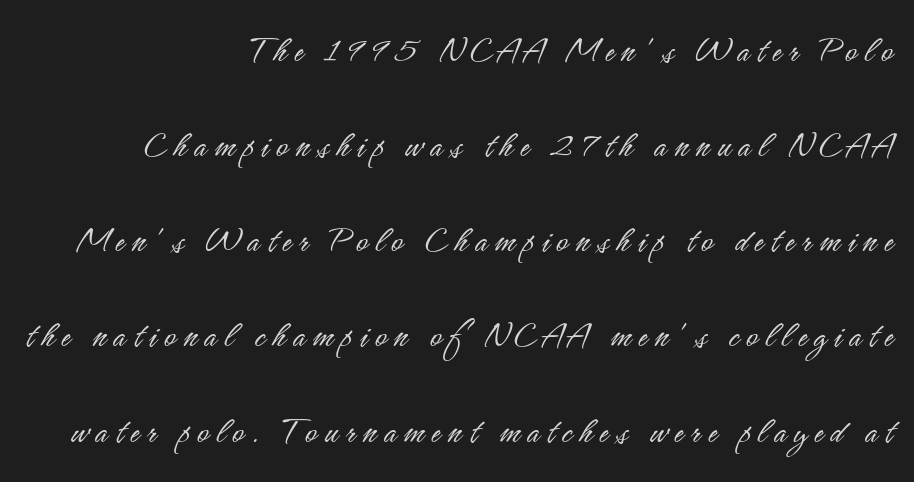
{"serif": "no", "bold": "no", "weight": "light", "width": "condensed", "stroke_contrast": "low", "x_height": "small", "monospaced": "no", "underline": "no", "align": "right", "line_spacing": "loose", "line_spacing_ratio": 2.44, "glyph_px": 39}
